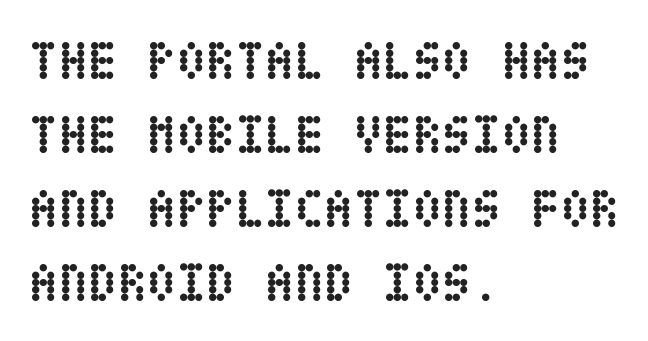
Q: Is the text bold? A: Yes.
Q: Is the text italic (slanted)? A: No, it is upright.
Q: Is the text underlined? A: No.
Q: How is the paragraph aligned? A: Left-aligned.
Q: Is the spacing between letters normal or unusually wide? A: Normal.
Q: Is the spacing between lines tight, normal or loose? A: Normal.
Q: Width (condensed, normal, or wide)? A: Condensed.
Q: Stroke contrast? A: Low.
Q: x-height? A: Large.
